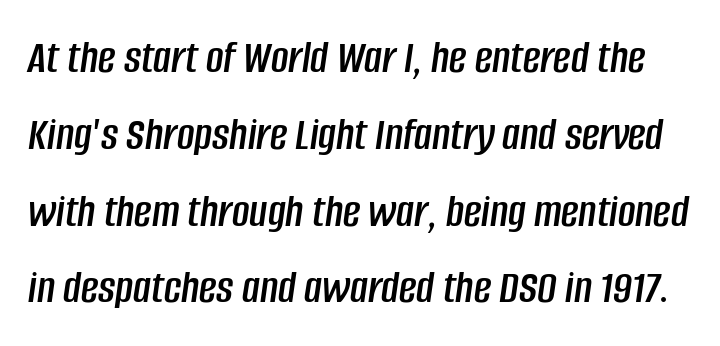
Underlining? Definitely not there. The rows are spaced the way most documents space them. Students, note that the glyphs here touch the page at normal intervals. Italic: yes, the glyphs are oblique.
